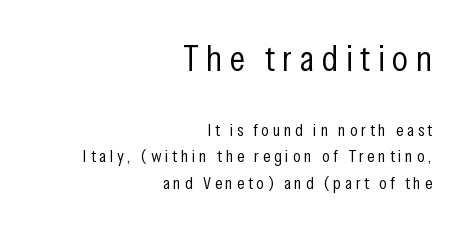
The image shows 37 px light, condensed sans-serif type, upright; set right-aligned, normal line spacing (1.47x), unusually wide letter spacing (+0.2 em), not underlined; the first (top) block is 2.06x larger; low stroke contrast and a medium x-height.
